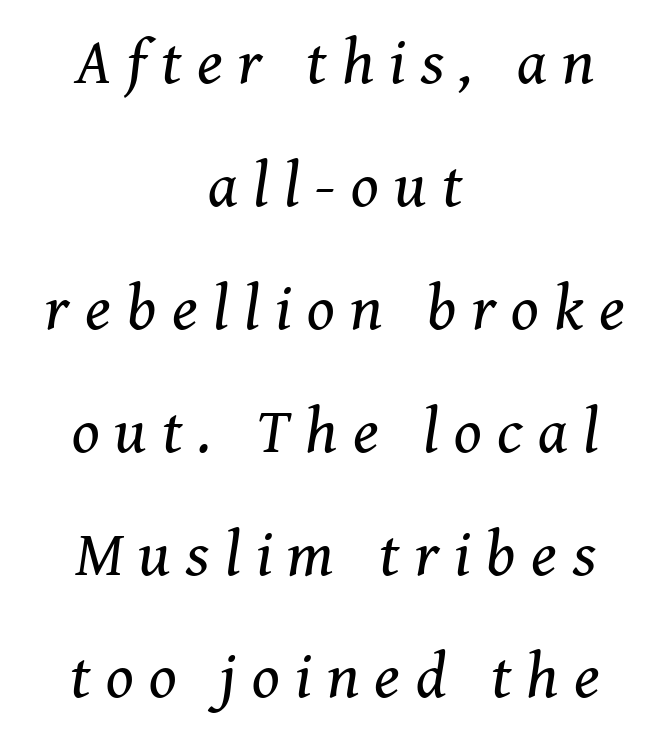
The image shows 64 px regular-weight serif type, italic (leaning right); set centered, loose line spacing (1.92x), unusually wide letter spacing (+0.24 em), not underlined; medium stroke contrast and a medium x-height.
